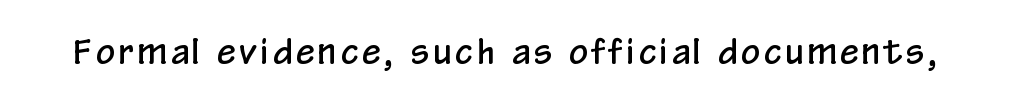
No italicization has been applied; the sample stays upright. A typesetter would label this face a sans. The face used here is proportionally spaced, like ordinary book or web type. The baseline area is clear.
